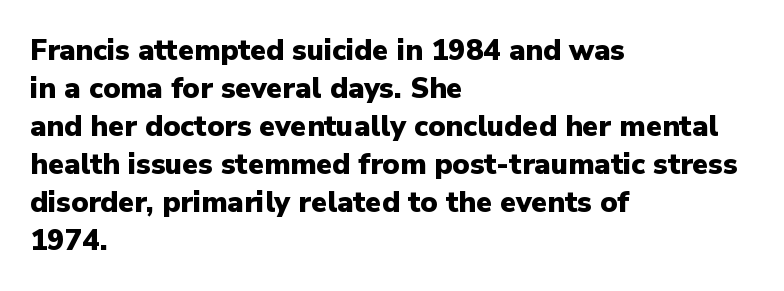
Q: Is the text bold? A: Yes.
Q: Is the text italic (slanted)? A: No, it is upright.
Q: Is the typeface a serif or a sans-serif typeface? A: Sans-serif.
Q: Is the text underlined? A: No.
Q: How is the paragraph aligned? A: Left-aligned.
Q: Is the spacing between letters normal or unusually wide? A: Normal.
Q: Is the spacing between lines tight, normal or loose? A: Normal.
Q: Width (condensed, normal, or wide)? A: Normal.
Q: Stroke contrast? A: Low.
Q: x-height? A: Medium.
Q: Monospaced? A: No.
